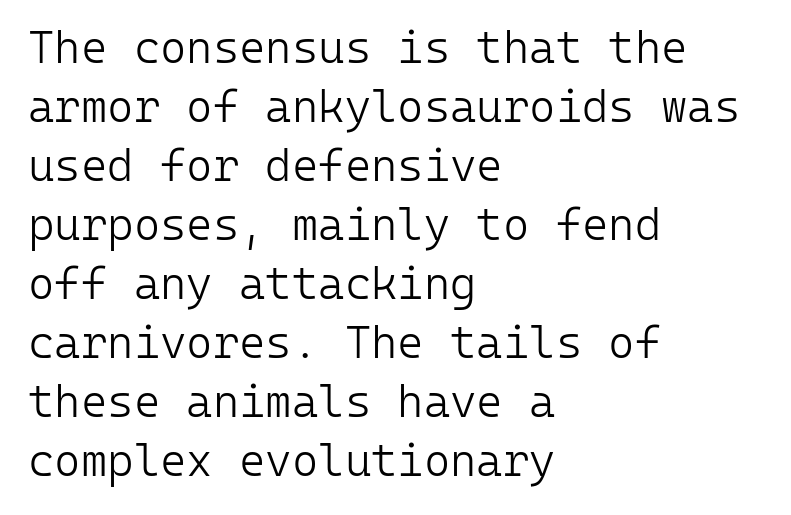
The image shows 45 px light sans-serif type, upright, monospaced; set left-aligned, normal line spacing (1.31x), normal letter spacing, not underlined; low stroke contrast and a medium x-height.
